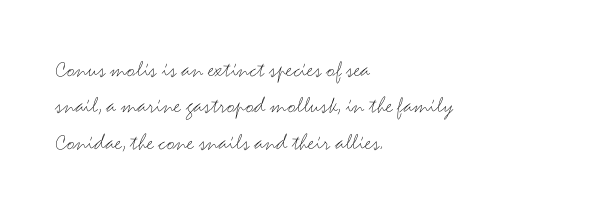
{"bold": "no", "underline": "no", "align": "left", "line_spacing": "normal", "line_spacing_ratio": 1.52, "letter_spacing": "normal", "letter_spacing_em": 0.0, "glyph_px": 24}
